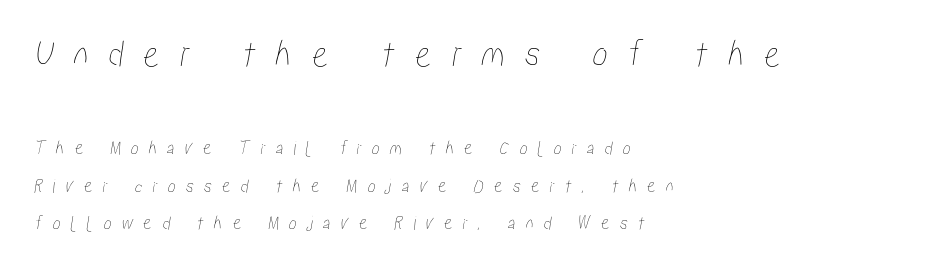
{"width": "condensed", "stroke_contrast": "low", "x_height": "medium", "monospaced": "no", "underline": "no", "align": "left", "line_spacing_ratio": 1.87, "letter_spacing": "wide", "letter_spacing_em": 0.5, "larger_block": "first", "size_ratio": 1.95, "glyph_px": 39}
